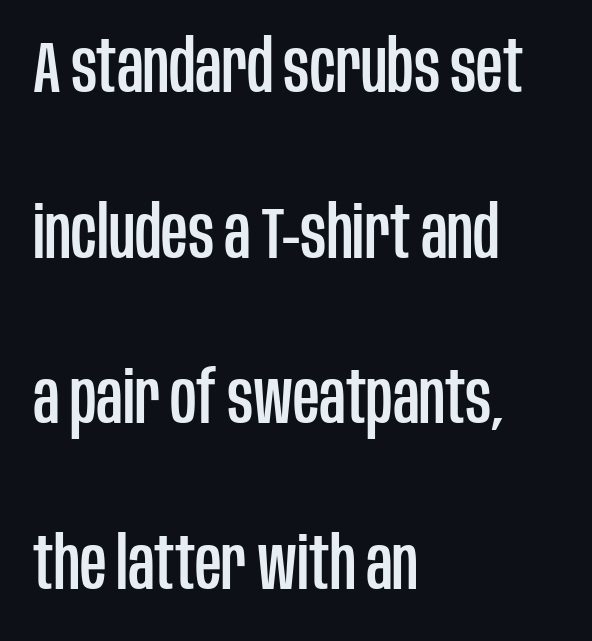
Q: Is the text italic (slanted)? A: No, it is upright.
Q: Is the typeface a serif or a sans-serif typeface? A: Sans-serif.
Q: Is the text underlined? A: No.
Q: How is the paragraph aligned? A: Left-aligned.
Q: Is the spacing between letters normal or unusually wide? A: Normal.
Q: Is the spacing between lines tight, normal or loose? A: Loose.
Q: Width (condensed, normal, or wide)? A: Condensed.
Q: Stroke contrast? A: Low.
Q: x-height? A: Large.
Q: Monospaced? A: No.
